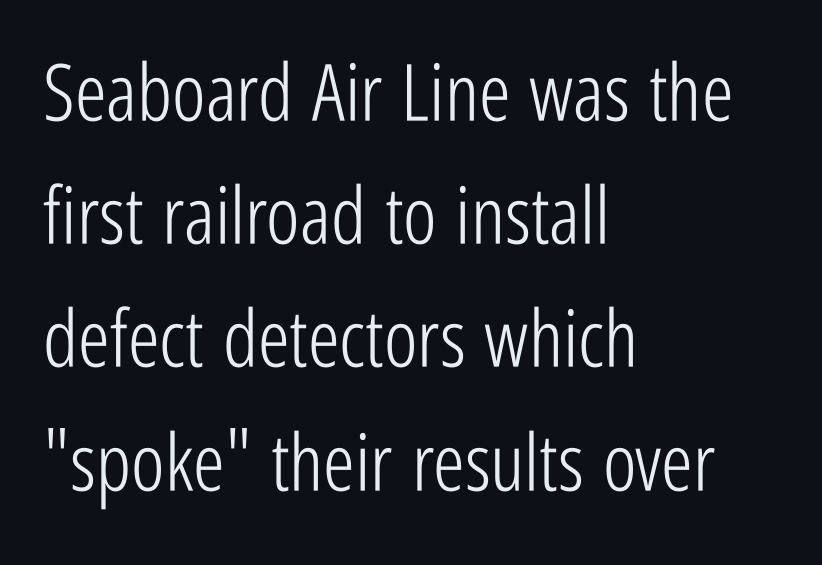
The image shows 79 px light, condensed sans-serif type, upright; set left-aligned, normal line spacing (1.56x), normal letter spacing, not underlined; low stroke contrast and a medium x-height.
